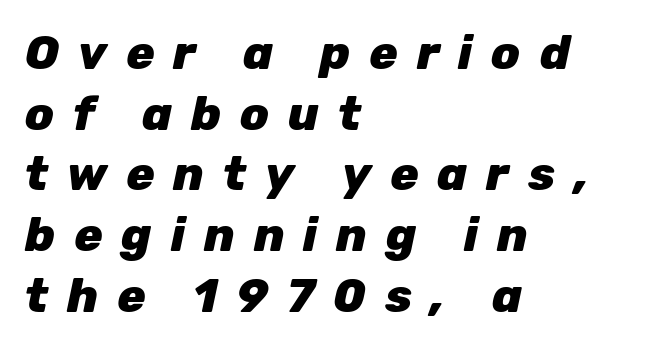
The rendering anchors every line to the left-hand side. The foot of each line stays bare and open. Does the leading feel generous? No, just average. Varying glyph widths throughout — classic text-font behaviour.
